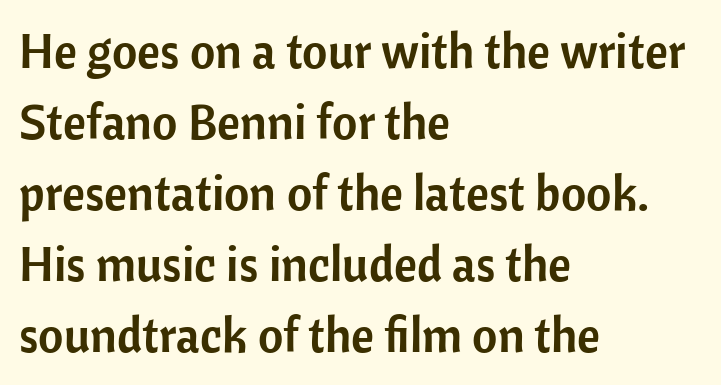
{"serif": "no", "italic": "no", "width": "normal", "stroke_contrast": "low", "x_height": "medium", "monospaced": "no", "underline": "no", "align": "left", "line_spacing": "normal", "line_spacing_ratio": 1.45, "letter_spacing": "normal", "letter_spacing_em": 0.0, "glyph_px": 49}
